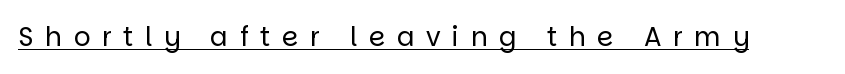
The image shows 26 px text type, upright; set unusually wide letter spacing (+0.45 em), underlined.
